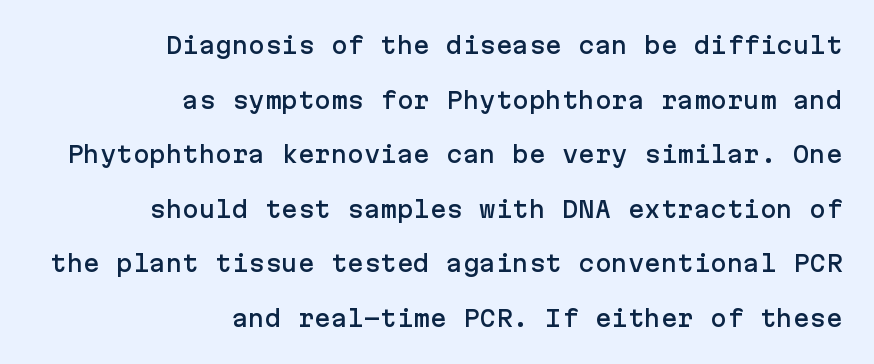
{"italic": "no", "underline": "no", "align": "right", "line_spacing": "loose", "line_spacing_ratio": 2.48, "letter_spacing": "normal", "letter_spacing_em": 0.0, "glyph_px": 22}
